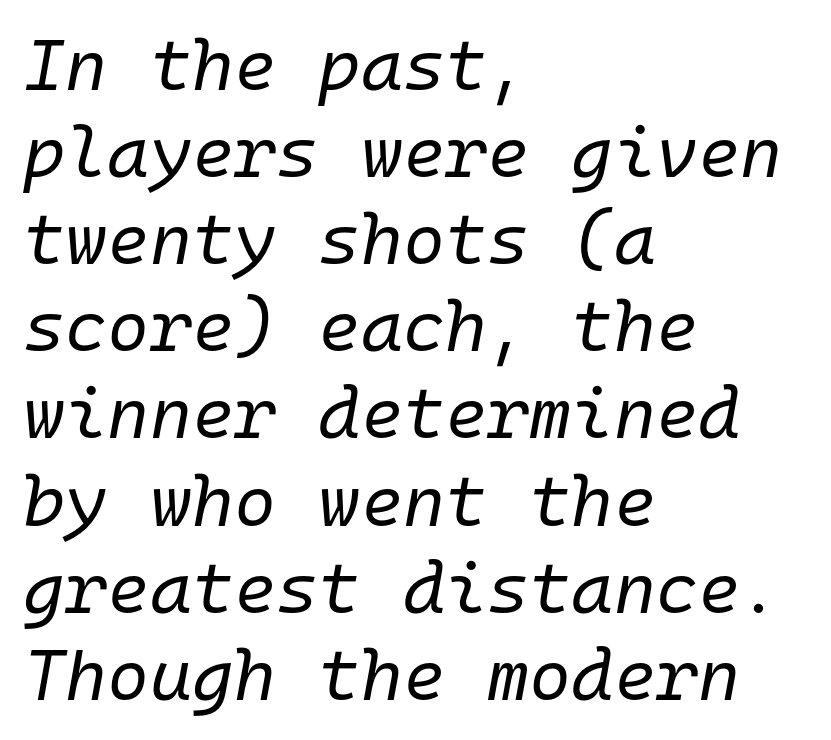
Q: Is the text bold? A: No.
Q: Is the text italic (slanted)? A: Yes, it leans right by about 10 degrees.
Q: Is the text underlined? A: No.
Q: How is the paragraph aligned? A: Left-aligned.
Q: Is the spacing between letters normal or unusually wide? A: Normal.
Q: Width (condensed, normal, or wide)? A: Normal.
Q: Stroke contrast? A: Low.
Q: x-height? A: Medium.
Q: Monospaced? A: Yes.
